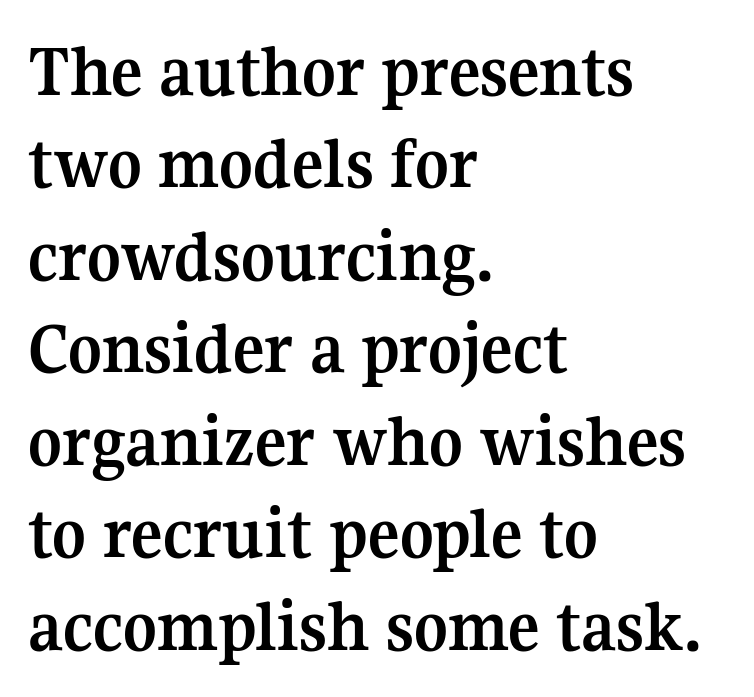
Q: Is the text bold? A: Yes.
Q: Is the text italic (slanted)? A: No, it is upright.
Q: Is the typeface a serif or a sans-serif typeface? A: Serif.
Q: Is the text underlined? A: No.
Q: How is the paragraph aligned? A: Left-aligned.
Q: Is the spacing between letters normal or unusually wide? A: Normal.
Q: Is the spacing between lines tight, normal or loose? A: Normal.
Q: Width (condensed, normal, or wide)? A: Normal.
Q: Stroke contrast? A: Medium.
Q: x-height? A: Medium.
Q: Monospaced? A: No.
